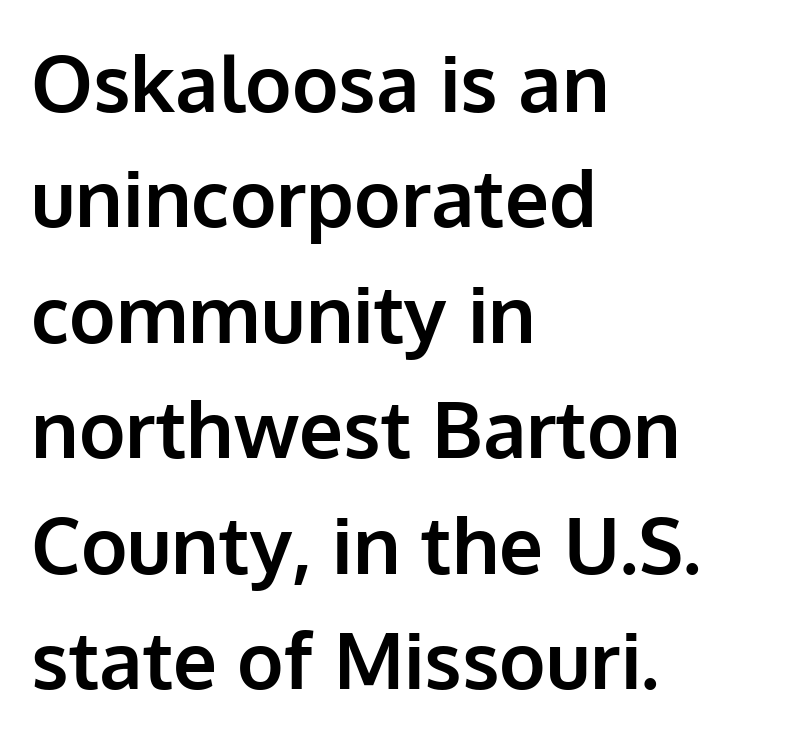
{"serif": "no", "italic": "no", "bold": "yes", "weight": "bold", "width": "normal", "stroke_contrast": "low", "x_height": "medium", "monospaced": "no", "underline": "no", "align": "left", "line_spacing": "normal", "line_spacing_ratio": 1.48, "letter_spacing": "normal", "letter_spacing_em": 0.0, "glyph_px": 78}
